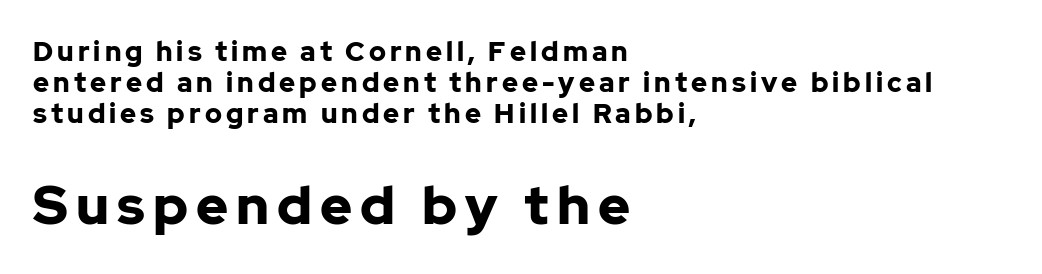
The image shows 54 px bold sans-serif type, upright; set left-aligned, tight line spacing (1.14x), not underlined; the second (bottom) block is 2.0x larger; low stroke contrast and a medium x-height.
